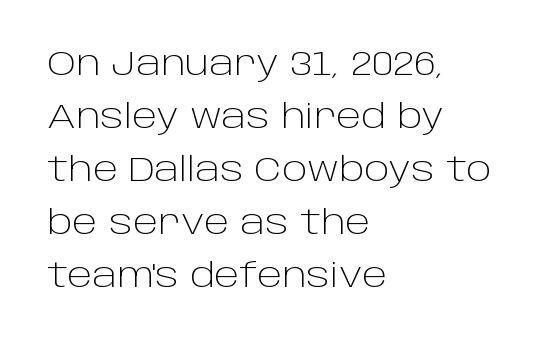
Anything drawn beneath the words? Only blank space. Look at the bottom of the vertical strokes: they stop flat, with no serifs. You could call the tracking neutral — neither tight nor loose. The letters stand upright; this is a roman face. Think standard paragraph weight, or any step lighter than that. Character widths vary here, with narrow letters taking less room than wide ones.
